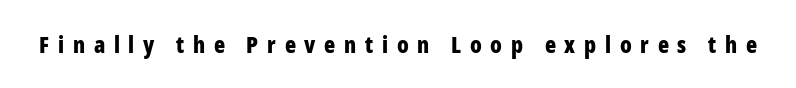
{"italic": "no", "bold": "yes", "underline": "no", "letter_spacing": "wide", "letter_spacing_em": 0.38, "glyph_px": 23}
